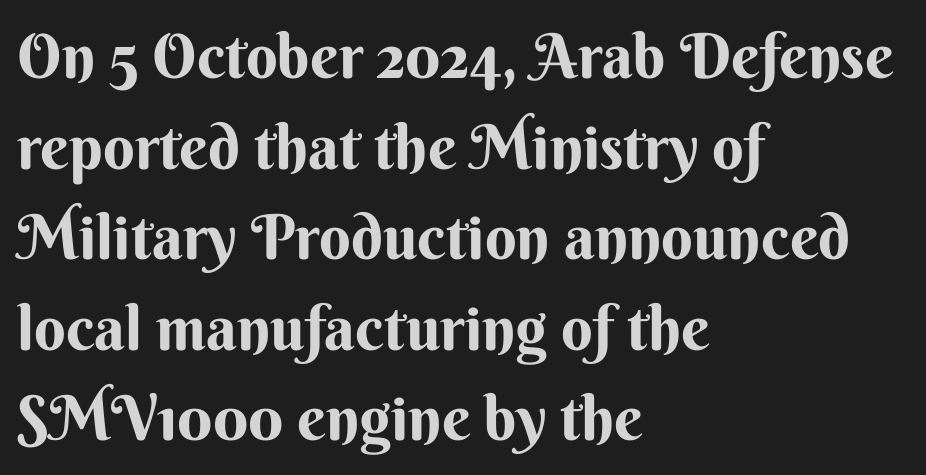
The image shows 62 px sans-serif type, upright; set left-aligned, normal line spacing (1.46x), normal letter spacing, not underlined; medium stroke contrast and a small x-height.
